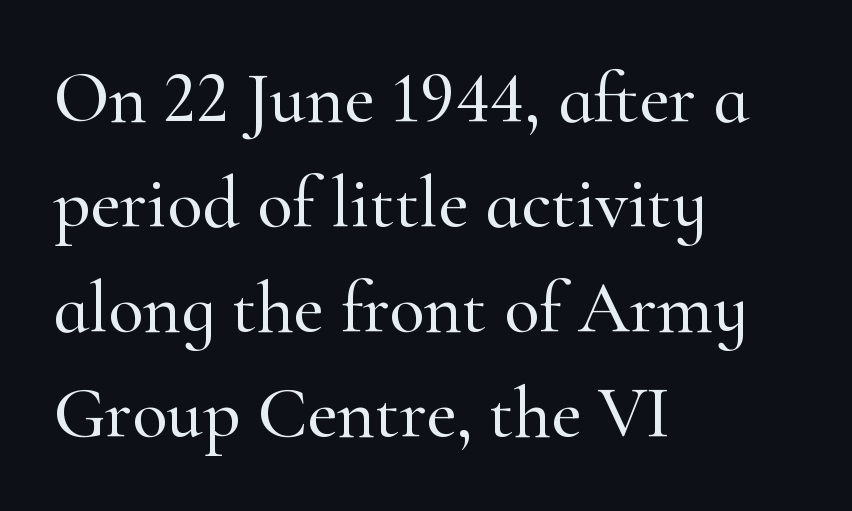
Q: Is the text italic (slanted)? A: No, it is upright.
Q: Is the typeface a serif or a sans-serif typeface? A: Serif.
Q: Is the text underlined? A: No.
Q: How is the paragraph aligned? A: Left-aligned.
Q: Is the spacing between letters normal or unusually wide? A: Normal.
Q: Is the spacing between lines tight, normal or loose? A: Normal.
Q: Width (condensed, normal, or wide)? A: Normal.
Q: Stroke contrast? A: High.
Q: x-height? A: Small.
Q: Monospaced? A: No.
